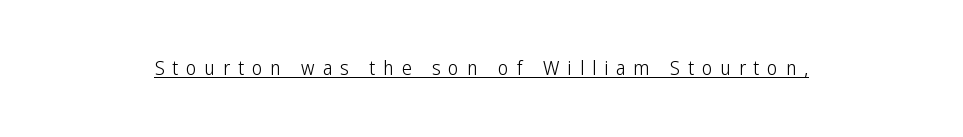
A typographer would call this underscored text. Letters have the restrained weight of plain body copy at most. Someone cranked the tracking dial way up on this one. A roman cut, with each character standing at attention.
